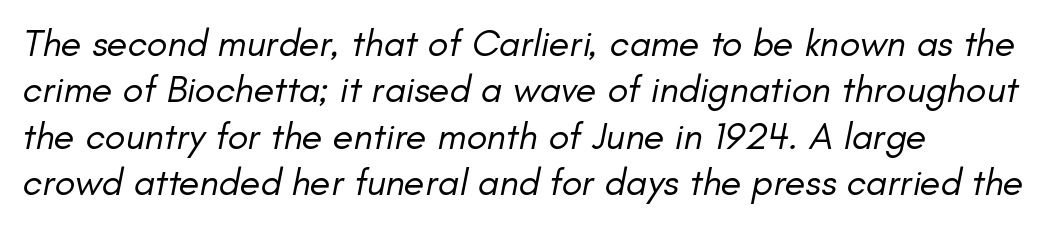
Proportional: the letters do not fall into vertical columns. Reading down the block, your eye returns to a fixed left position each line. The horizontal fit of the characters is conventional and even. Bare-footed words on every line. Weight: in the light-to-regular range.
